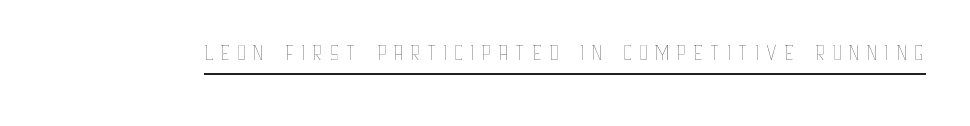
Does a line run under the words? Yes, clearly. Here the designer chose a conventional face with non-uniform glyph widths. A typesetter would mark this as roman, not italic. Is the stroke heavy? The answer is a plain regular-or-lighter.
